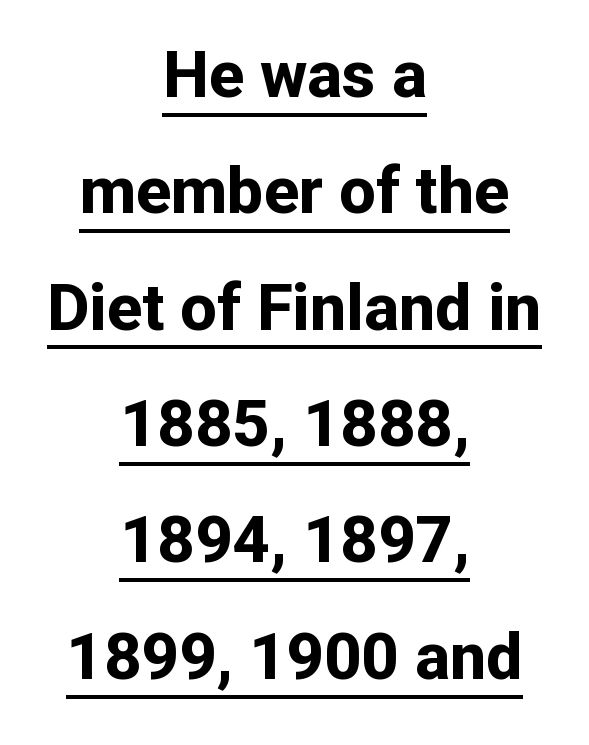
Q: Is the text bold? A: Yes.
Q: Is the text italic (slanted)? A: No, it is upright.
Q: Is the typeface a serif or a sans-serif typeface? A: Sans-serif.
Q: Is the text underlined? A: Yes.
Q: How is the paragraph aligned? A: Centered.
Q: Is the spacing between letters normal or unusually wide? A: Normal.
Q: Width (condensed, normal, or wide)? A: Normal.
Q: Stroke contrast? A: Low.
Q: x-height? A: Medium.
Q: Monospaced? A: No.
